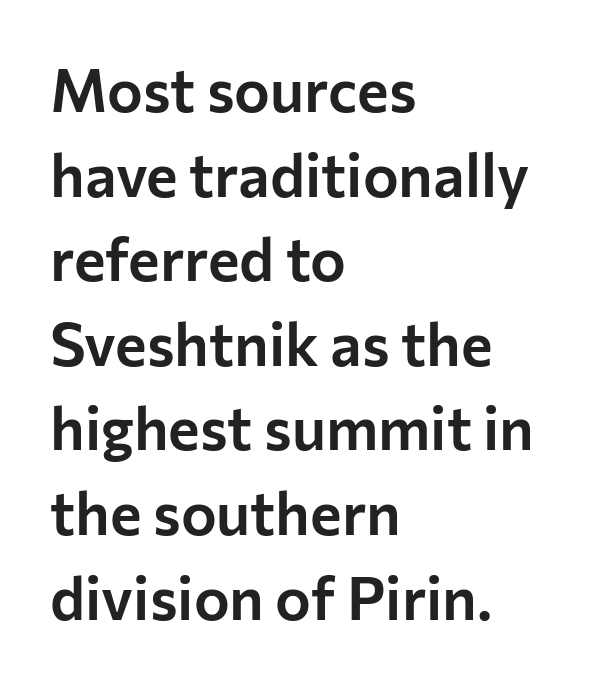
Q: Is the text italic (slanted)? A: No, it is upright.
Q: Is the typeface a serif or a sans-serif typeface? A: Sans-serif.
Q: Is the text underlined? A: No.
Q: How is the paragraph aligned? A: Left-aligned.
Q: Is the spacing between letters normal or unusually wide? A: Normal.
Q: Is the spacing between lines tight, normal or loose? A: Normal.
Q: Width (condensed, normal, or wide)? A: Normal.
Q: Stroke contrast? A: Low.
Q: x-height? A: Medium.
Q: Monospaced? A: No.
